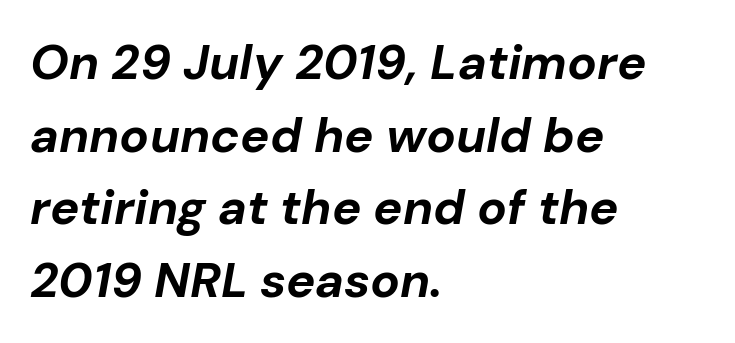
Vertically, the passage feels balanced, rows spaced as you'd expect. Descender tails drop into unmarked territory. These lines are rendered in a variable-pitch font. Heft: maximum for text — a bold.
